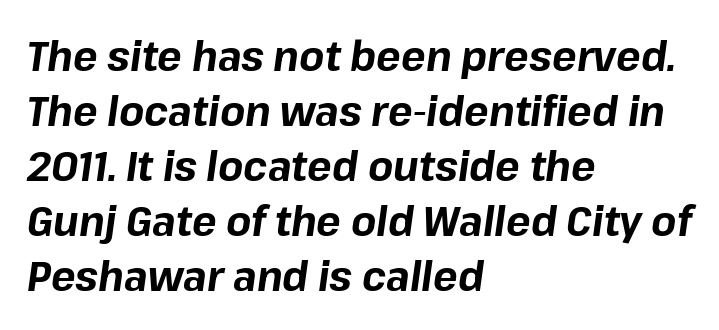
Q: Is the text bold? A: Yes.
Q: Is the text italic (slanted)? A: Yes, it leans right by about 8 degrees.
Q: Is the text underlined? A: No.
Q: How is the paragraph aligned? A: Left-aligned.
Q: Is the spacing between letters normal or unusually wide? A: Normal.
Q: Is the spacing between lines tight, normal or loose? A: Normal.
Q: Width (condensed, normal, or wide)? A: Normal.
Q: Stroke contrast? A: Low.
Q: x-height? A: Medium.
Q: Monospaced? A: No.
